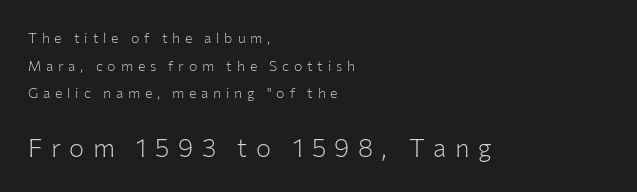
The image shows 25 px text type, upright; set left-aligned, loose line spacing (1.98x), unusually wide letter spacing (+0.34 em), not underlined; the second (bottom) block is 1.79x larger.
